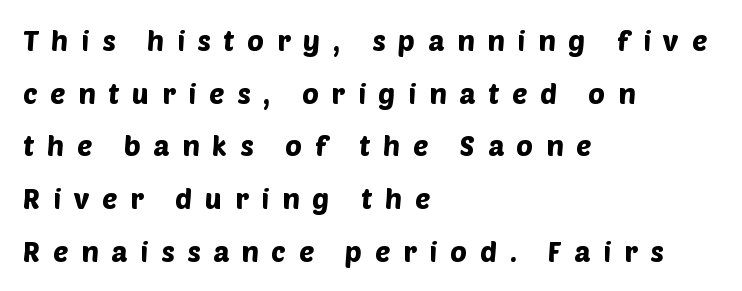
Substantial extra tracking has been applied to these lines. Clear beneath every line of the passage. Do the characters align in a grid? No, the font is proportional. In terms of letterform style, serifs are entirely absent. The ragged edge is on the right, which tells us the setting is flush left.
